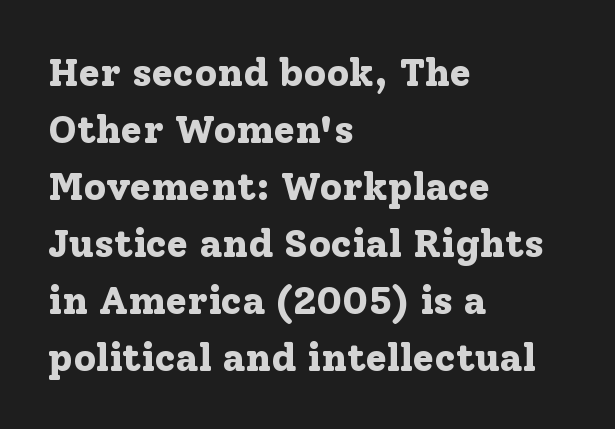
{"serif": "yes", "italic": "no", "bold": "yes", "weight": "bold", "width": "normal", "stroke_contrast": "low", "x_height": "medium", "monospaced": "no", "underline": "no", "align": "left", "line_spacing": "normal", "line_spacing_ratio": 1.46, "letter_spacing": "normal", "letter_spacing_em": 0.0, "glyph_px": 39}
